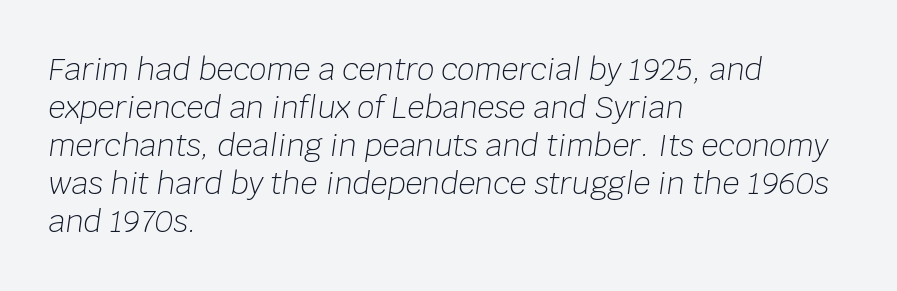
Q: Is the text bold? A: No.
Q: Is the text italic (slanted)? A: Yes, it leans right by about 8 degrees.
Q: Is the text underlined? A: No.
Q: How is the paragraph aligned? A: Left-aligned.
Q: Is the spacing between letters normal or unusually wide? A: Normal.
Q: Is the spacing between lines tight, normal or loose? A: Normal.
Q: Width (condensed, normal, or wide)? A: Normal.
Q: Stroke contrast? A: Low.
Q: x-height? A: Large.
Q: Monospaced? A: No.
